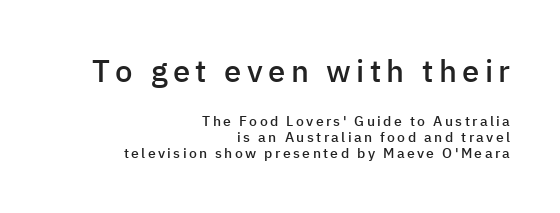
{"serif": "no", "italic": "no", "bold": "semi", "weight": "semibold", "width": "normal", "stroke_contrast": "low", "x_height": "medium", "monospaced": "no", "underline": "no", "align": "right", "line_spacing_ratio": 1.16, "larger_block": "first", "size_ratio": 2.21, "glyph_px": 31}
